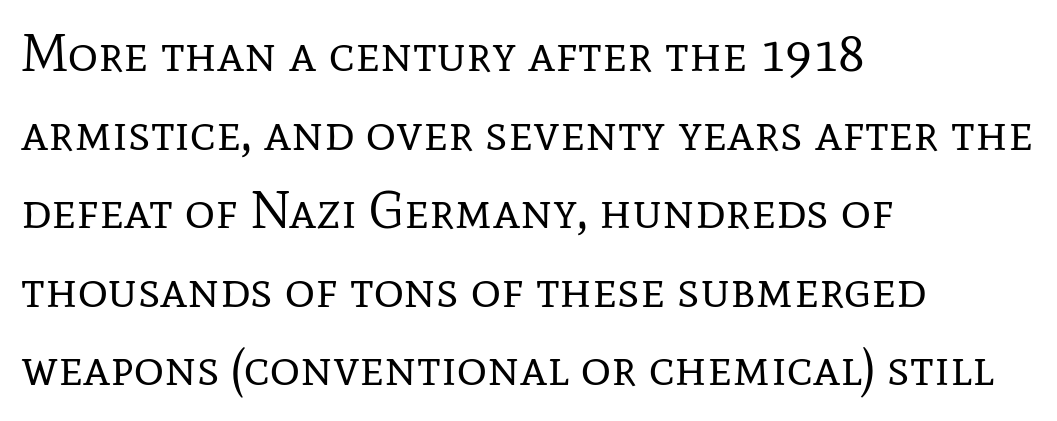
Q: Is the text bold? A: No.
Q: Is the text italic (slanted)? A: No, it is upright.
Q: Is the typeface a serif or a sans-serif typeface? A: Serif.
Q: Is the text underlined? A: No.
Q: How is the paragraph aligned? A: Left-aligned.
Q: Is the spacing between letters normal or unusually wide? A: Normal.
Q: Is the spacing between lines tight, normal or loose? A: Normal.
Q: Width (condensed, normal, or wide)? A: Normal.
Q: Stroke contrast? A: Low.
Q: x-height? A: Medium.
Q: Monospaced? A: No.
